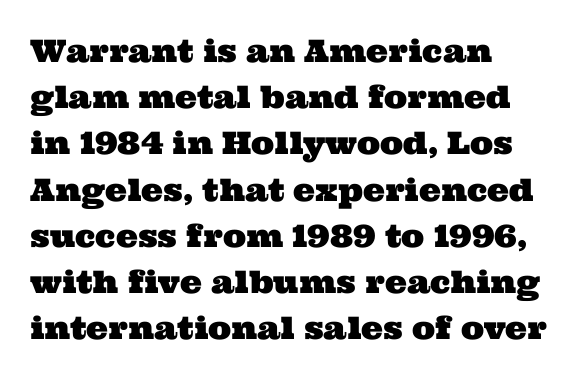
Q: Is the typeface a serif or a sans-serif typeface? A: Serif.
Q: Is the text underlined? A: No.
Q: How is the paragraph aligned? A: Left-aligned.
Q: Is the spacing between letters normal or unusually wide? A: Normal.
Q: Is the spacing between lines tight, normal or loose? A: Normal.
Q: Width (condensed, normal, or wide)? A: Wide.
Q: Stroke contrast? A: Medium.
Q: x-height? A: Medium.
Q: Monospaced? A: No.
